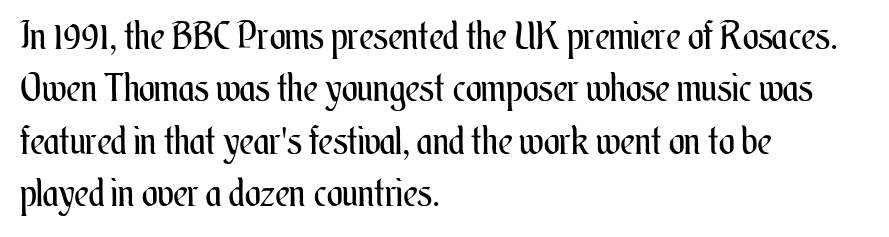
{"italic": "no", "bold": "no", "weight": "regular", "width": "condensed", "stroke_contrast": "medium", "x_height": "small", "monospaced": "no", "underline": "no", "align": "left", "line_spacing": "normal", "line_spacing_ratio": 1.38, "letter_spacing": "normal", "letter_spacing_em": 0.0, "glyph_px": 38}
